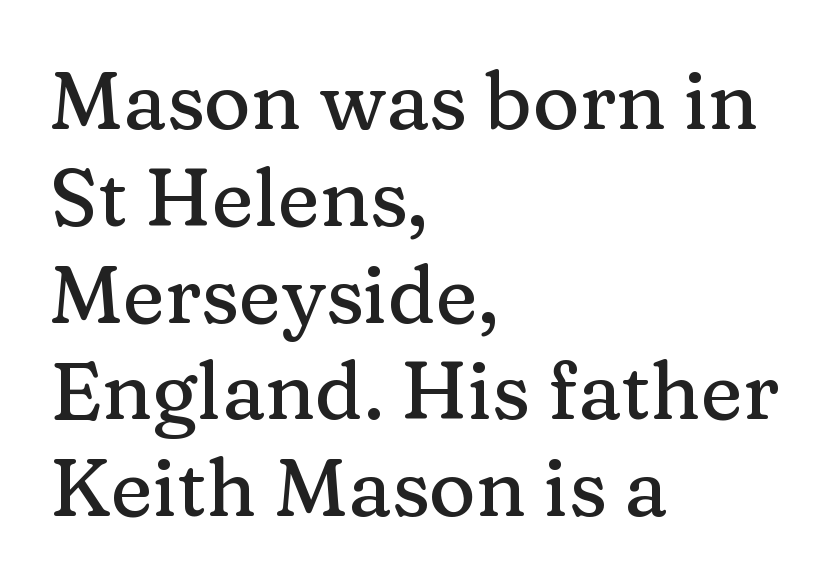
The image shows 80 px serif type, upright; set left-aligned, line spacing 1.21x, normal letter spacing, not underlined; medium stroke contrast and a medium x-height.
